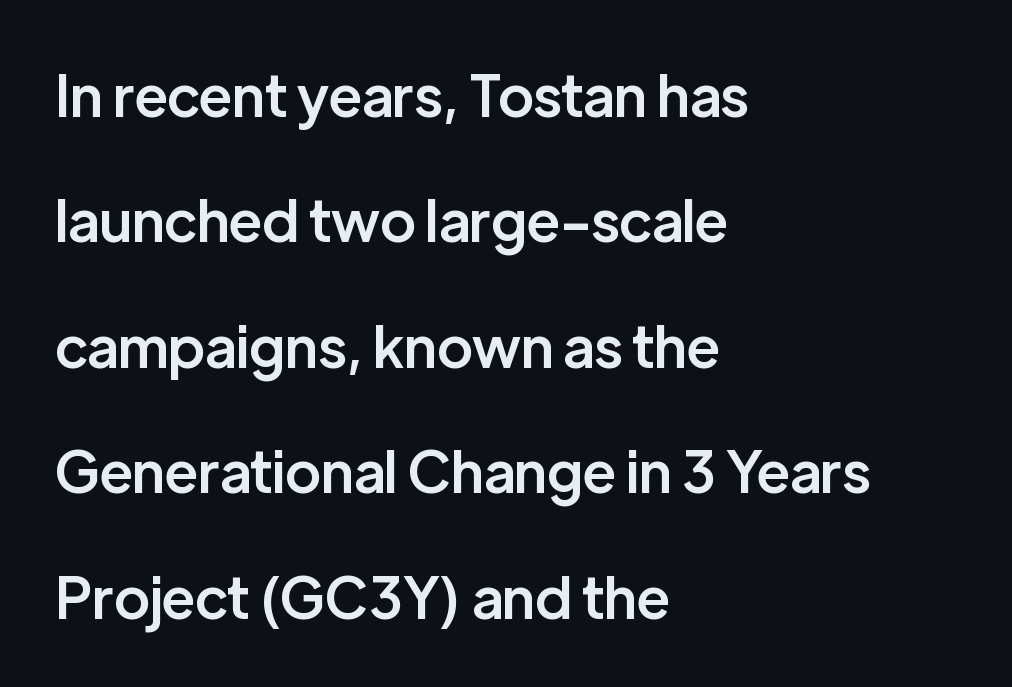
Rule under the text: the space is simply empty. A typesetter would label this face a sans. Horizontally, the lines are justified to the leading edge only. The lettering holds an erect, upright posture throughout. These lines are rendered in a variable-pitch font.
